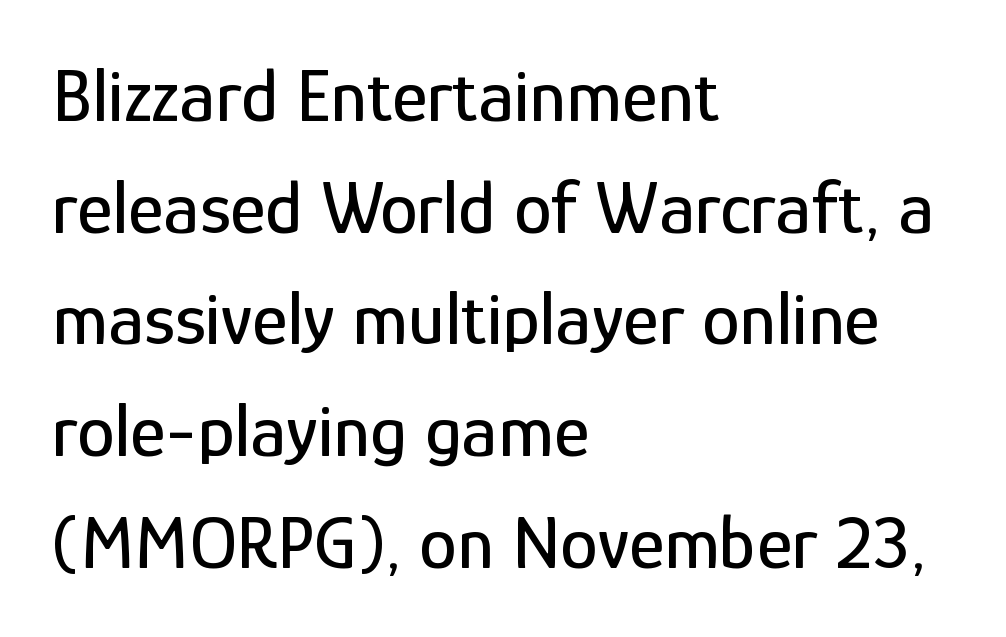
Q: Is the text italic (slanted)? A: No, it is upright.
Q: Is the typeface a serif or a sans-serif typeface? A: Sans-serif.
Q: Is the text underlined? A: No.
Q: How is the paragraph aligned? A: Left-aligned.
Q: Is the spacing between letters normal or unusually wide? A: Normal.
Q: Is the spacing between lines tight, normal or loose? A: Normal.
Q: Width (condensed, normal, or wide)? A: Condensed.
Q: Stroke contrast? A: Low.
Q: x-height? A: Medium.
Q: Monospaced? A: No.
